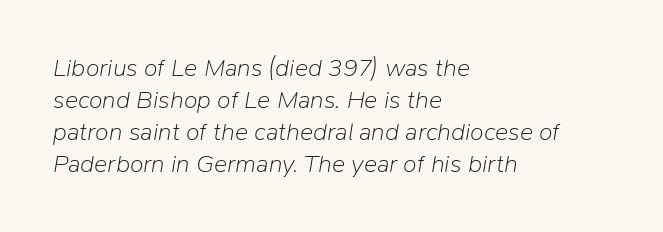
{"italic": "yes", "lean": "right", "slant_degrees": 9, "bold": "no", "underline": "no", "align": "left", "line_spacing": "normal", "line_spacing_ratio": 1.28, "letter_spacing": "normal", "letter_spacing_em": 0.0, "glyph_px": 25}
